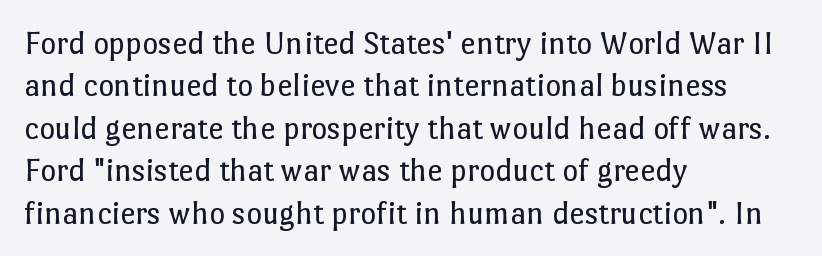
Each new line begins a customary step beneath the previous one. Note the varied advance widths — an 'i' is clearly narrower than an 'm'. Reading down the block, your eye returns to a fixed left position each line. Ordinary non-slanted type is in use. Between one letter and the next there's only the usual sliver of space. The strip under each line holds only bare page.
